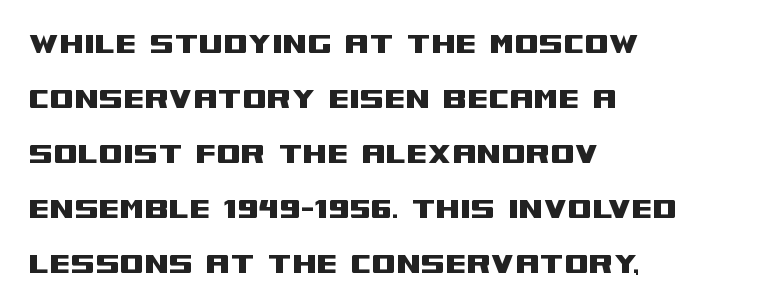
{"serif": "no", "italic": "no", "width": "wide", "stroke_contrast": "medium", "x_height": "large", "monospaced": "no", "underline": "no", "align": "left", "line_spacing": "normal", "line_spacing_ratio": 1.57, "letter_spacing": "normal", "letter_spacing_em": 0.0, "glyph_px": 35}
